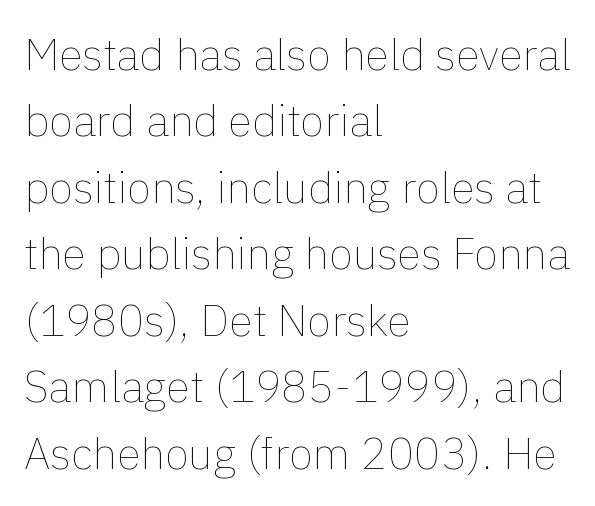
{"italic": "no", "bold": "no", "weight": "thin", "width": "normal", "x_height": "medium", "monospaced": "no", "underline": "no", "align": "left", "line_spacing": "normal", "line_spacing_ratio": 1.51, "letter_spacing": "normal", "letter_spacing_em": 0.0, "glyph_px": 44}
